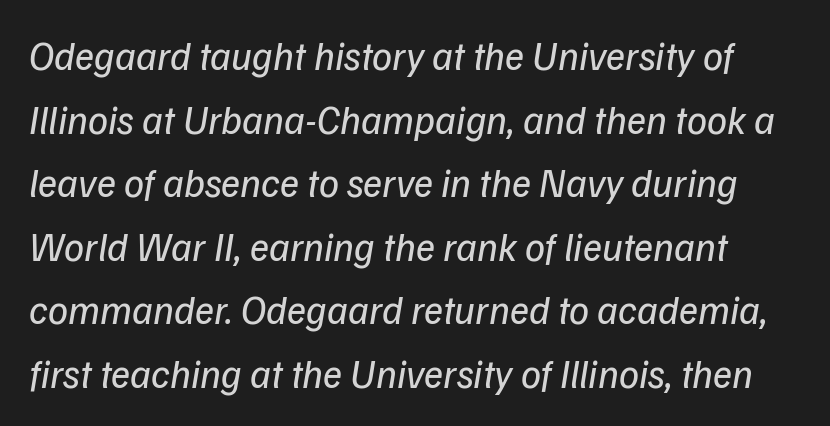
The image shows 40 px regular-weight sans-serif type; set normal line spacing (1.59x), normal letter spacing, not underlined; low stroke contrast and a medium x-height.
